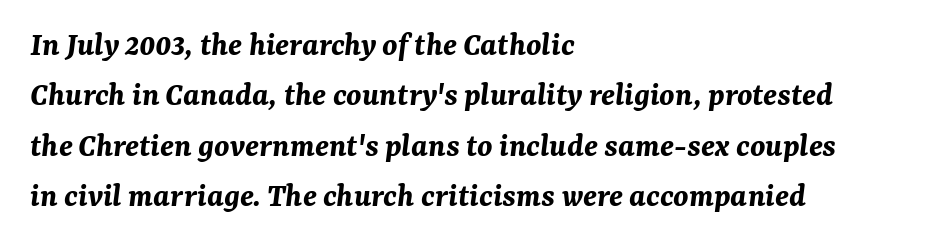
The image shows 34 px bold type, italic (leaning right); set left-aligned, normal line spacing (1.48x), normal letter spacing, not underlined; medium stroke contrast and a medium x-height.
